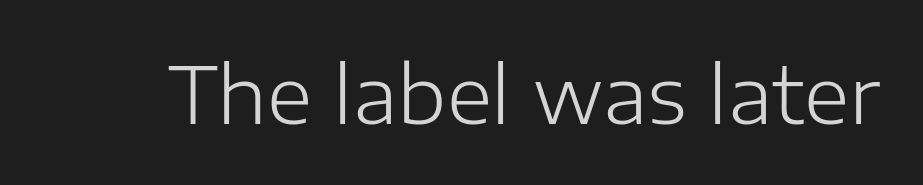
The image shows 78 px light sans-serif type, upright; set normal letter spacing, not underlined; low stroke contrast and a medium x-height.
